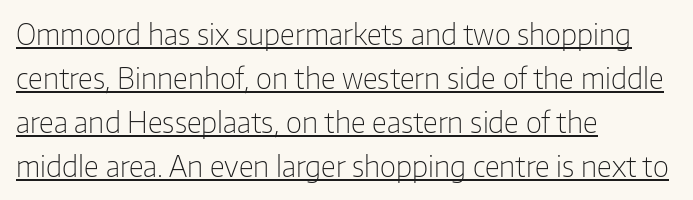
The image shows 28 px light sans-serif type, upright; set left-aligned, normal line spacing (1.57x), normal letter spacing, underlined; low stroke contrast and a medium x-height.
